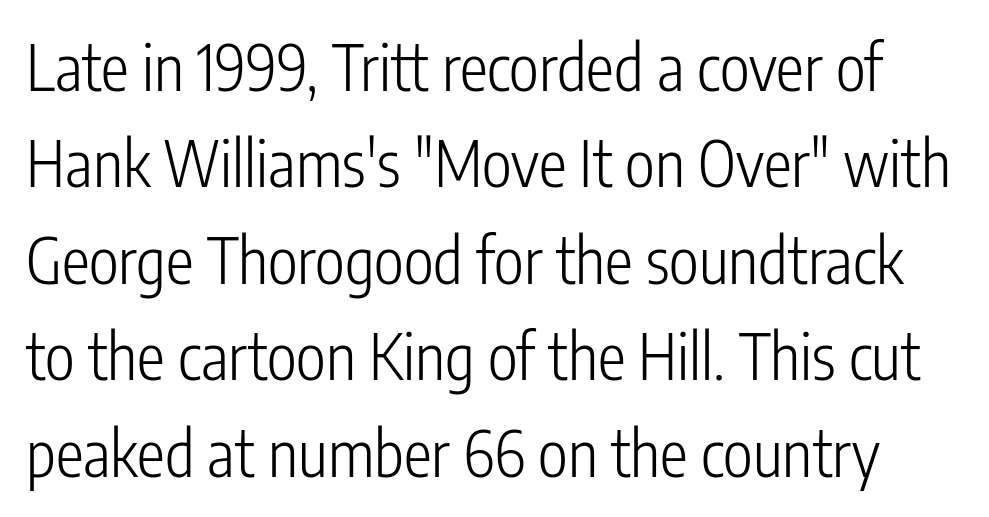
Leading: standard. This sample uses plain, unmodified letter spacing. Note the varied advance widths — an 'i' is clearly narrower than an 'm'. Each row of text sits above clean, open space. The axis of the letterforms is exactly vertical.
